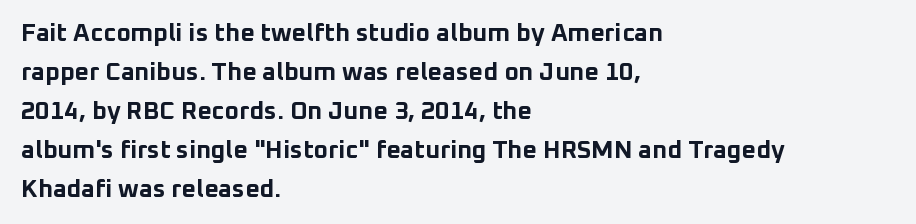
The image shows 25 px bold type, upright; set left-aligned, normal line spacing (1.56x), normal letter spacing, not underlined.
